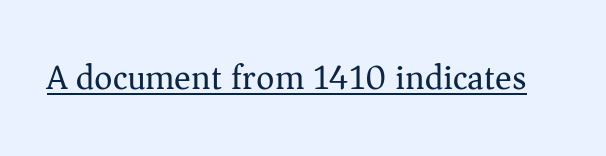
{"serif": "yes", "italic": "no", "bold": "no", "weight": "regular", "width": "normal", "stroke_contrast": "medium", "x_height": "medium", "monospaced": "no", "underline": "yes", "letter_spacing": "normal", "letter_spacing_em": 0.0, "glyph_px": 35}
